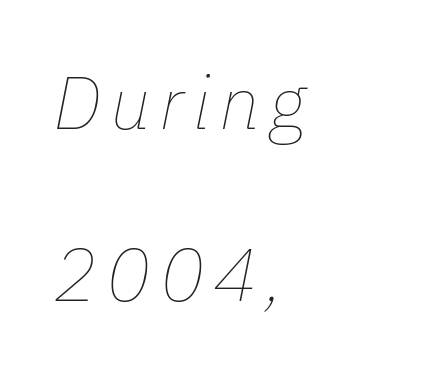
Q: Is the text bold? A: No.
Q: Is the text italic (slanted)? A: Yes, it leans right by about 11 degrees.
Q: Is the text underlined? A: No.
Q: How is the paragraph aligned? A: Left-aligned.
Q: Is the spacing between lines tight, normal or loose? A: Loose.
Q: Width (condensed, normal, or wide)? A: Normal.
Q: Stroke contrast? A: Low.
Q: x-height? A: Medium.
Q: Monospaced? A: No.
